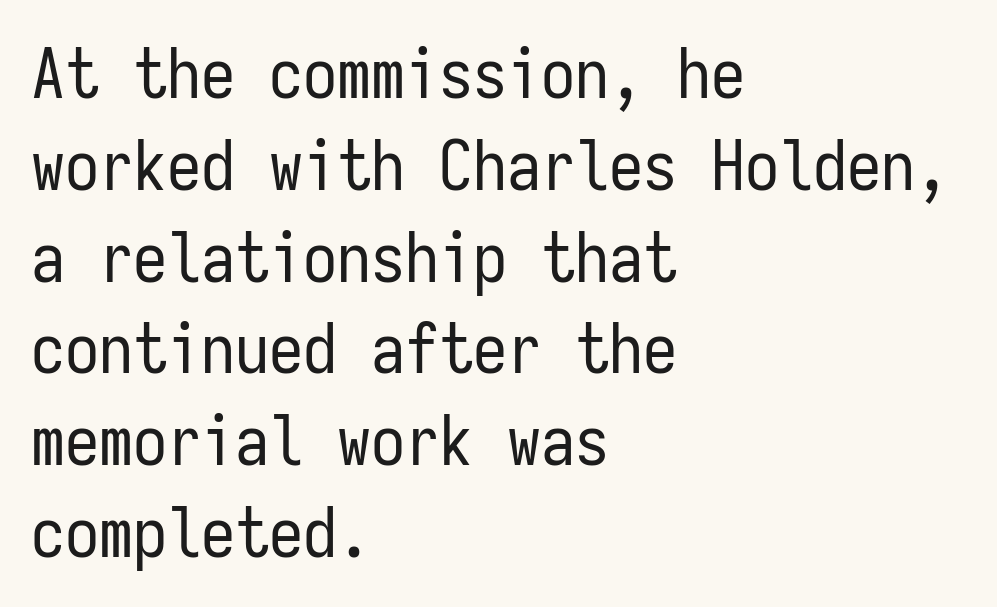
The type family on display is of the sans-serif kind. Monospaced: the letters line up in strict vertical columns. Anything drawn beneath the words? Only blank space. In terms of posture, this sample is upright.
